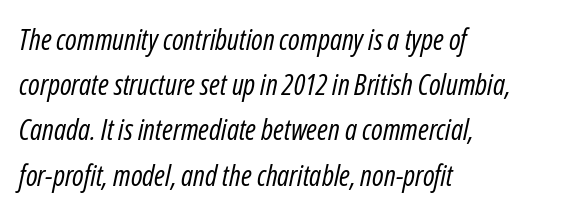
Q: Is the text bold? A: No.
Q: Is the text italic (slanted)? A: Yes, it leans right by about 12 degrees.
Q: Is the text underlined? A: No.
Q: How is the paragraph aligned? A: Left-aligned.
Q: Is the spacing between letters normal or unusually wide? A: Normal.
Q: Is the spacing between lines tight, normal or loose? A: Normal.
Q: Width (condensed, normal, or wide)? A: Condensed.
Q: Stroke contrast? A: Low.
Q: x-height? A: Medium.
Q: Monospaced? A: No.
